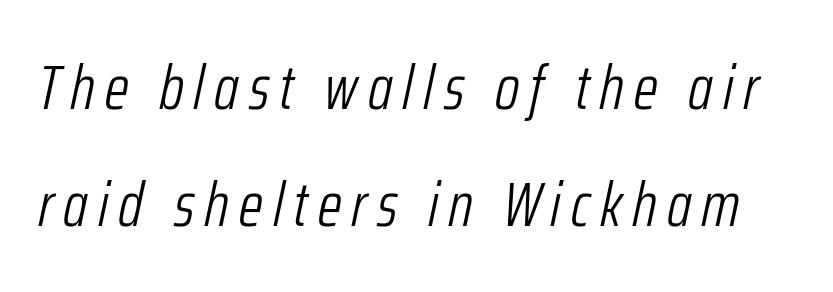
The image shows 62 px light, condensed type, italic (leaning right); set line spacing 1.88x, not underlined; low stroke contrast and a medium x-height.
